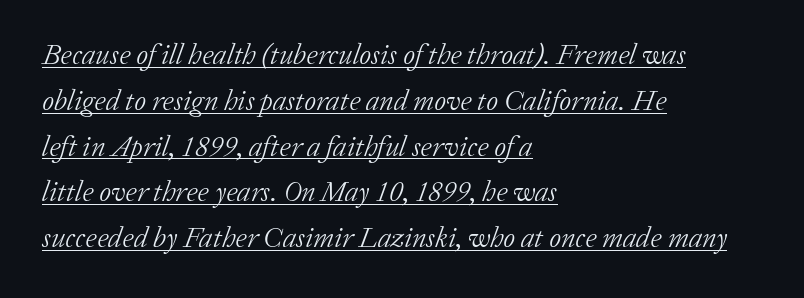
Q: Is the text bold? A: No.
Q: Is the text italic (slanted)? A: Yes, it leans right by about 20 degrees.
Q: Is the typeface a serif or a sans-serif typeface? A: Serif.
Q: Is the text underlined? A: Yes.
Q: How is the paragraph aligned? A: Left-aligned.
Q: Is the spacing between letters normal or unusually wide? A: Normal.
Q: Is the spacing between lines tight, normal or loose? A: Normal.
Q: Width (condensed, normal, or wide)? A: Normal.
Q: Stroke contrast? A: Low.
Q: x-height? A: Medium.
Q: Monospaced? A: No.
